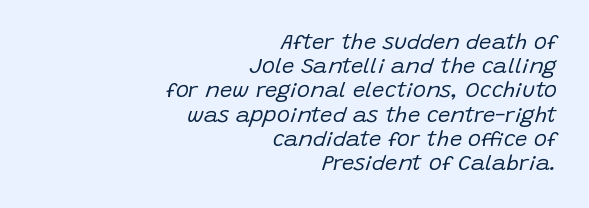
Is there much room between lines? No — they nearly touch. Only glyphs here, with clear space below each row. This reads as an unemphasized weight, regular at the heaviest. All the whitespace from short lines collects on the left. In terms of letterspacing, this is plain default setting. If you drew a line through each stem, it would be angled.
